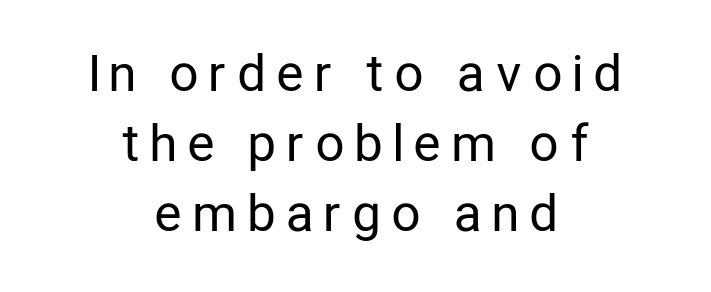
Evenly set lines give the paragraph a standard silhouette. Each row of text sits above clean, open space. You can tell from the bare stems that sans-serif type was used. A roman cut, with each character standing at attention.
